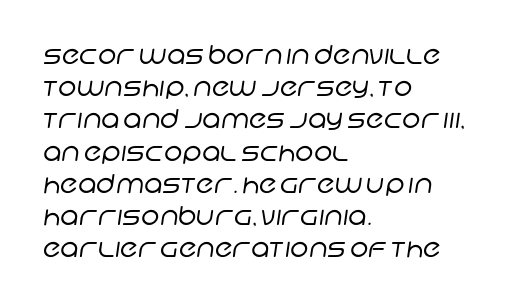
The image shows 26 px text type; set left-aligned, line spacing 1.24x, normal letter spacing, not underlined.
